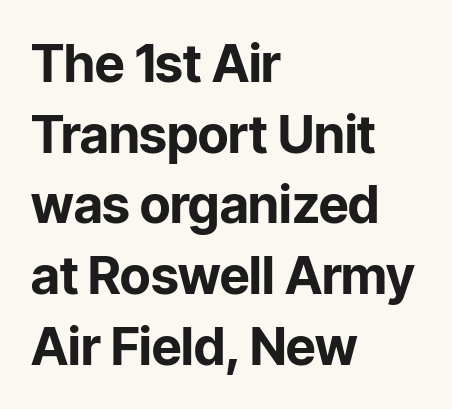
Letter spacing: default. Unmarked baselines from the first word to the last. No italicization has been applied; the sample stays upright. A typesetter would label this face a sans.
